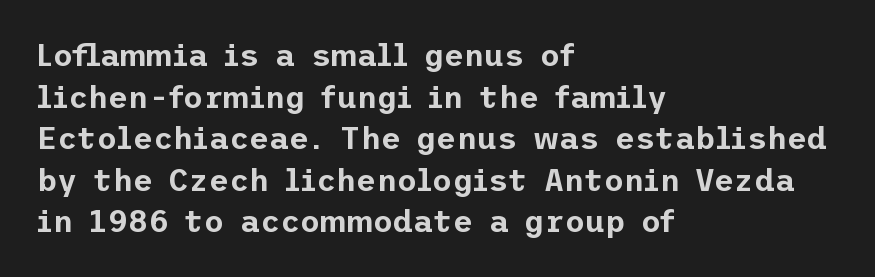
{"serif": "no", "italic": "no", "width": "normal", "stroke_contrast": "low", "x_height": "medium", "underline": "no", "align": "left", "line_spacing": "normal", "line_spacing_ratio": 1.34, "letter_spacing": "normal", "letter_spacing_em": 0.0, "glyph_px": 31}
